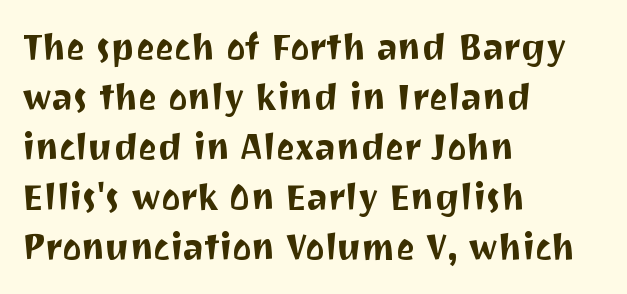
Q: Is the text italic (slanted)? A: No, it is upright.
Q: Is the typeface a serif or a sans-serif typeface? A: Sans-serif.
Q: Is the text underlined? A: No.
Q: How is the paragraph aligned? A: Left-aligned.
Q: Is the spacing between letters normal or unusually wide? A: Normal.
Q: Is the spacing between lines tight, normal or loose? A: Normal.
Q: Width (condensed, normal, or wide)? A: Normal.
Q: Stroke contrast? A: Medium.
Q: x-height? A: Medium.
Q: Monospaced? A: No.
